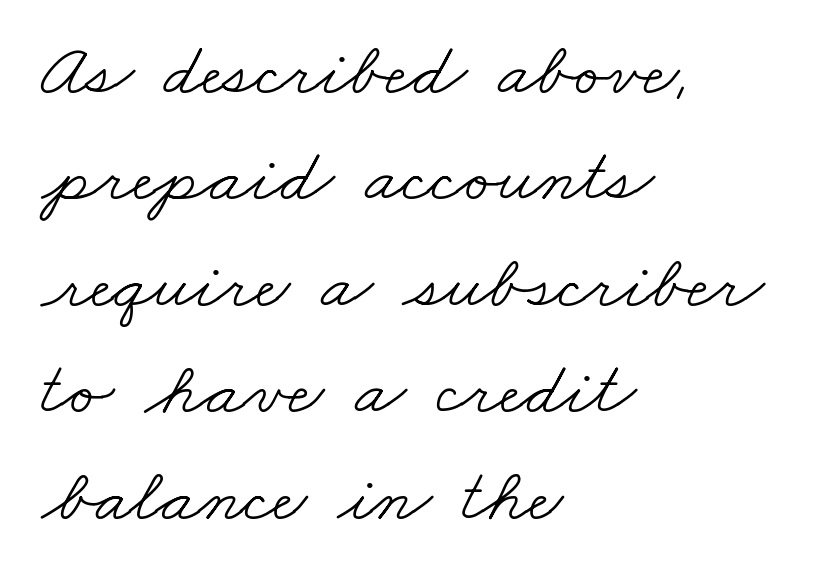
The image shows 76 px light, wide serif type; set left-aligned, normal line spacing (1.4x), normal letter spacing, not underlined; low stroke contrast and a small x-height.
